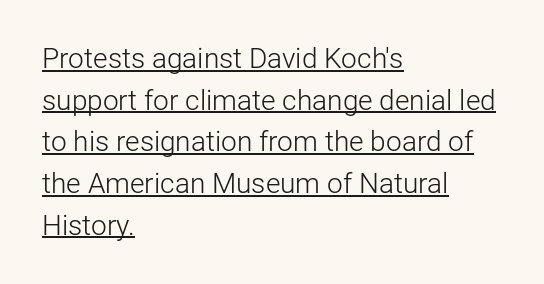
{"serif": "no", "italic": "no", "bold": "no", "weight": "light", "width": "normal", "stroke_contrast": "low", "x_height": "medium", "monospaced": "no", "underline": "yes", "align": "left", "line_spacing": "normal", "line_spacing_ratio": 1.49, "letter_spacing": "normal", "letter_spacing_em": 0.0, "glyph_px": 28}
